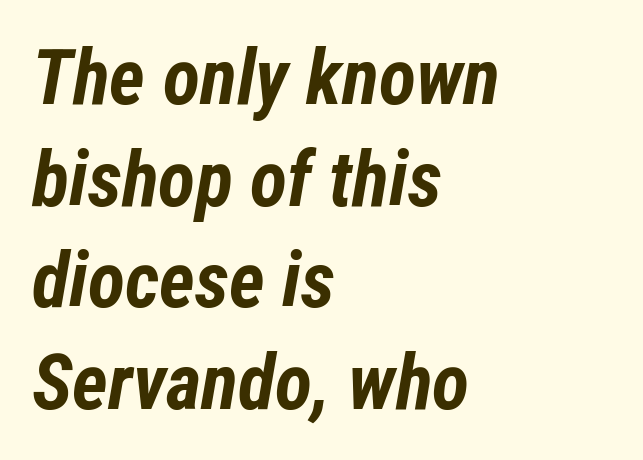
{"italic": "yes", "lean": "right", "slant_degrees": 12, "bold": "yes", "weight": "bold", "width": "condensed", "stroke_contrast": "low", "x_height": "medium", "monospaced": "no", "underline": "no", "align": "left", "line_spacing": "normal", "line_spacing_ratio": 1.32, "letter_spacing": "normal", "letter_spacing_em": 0.0, "glyph_px": 77}
